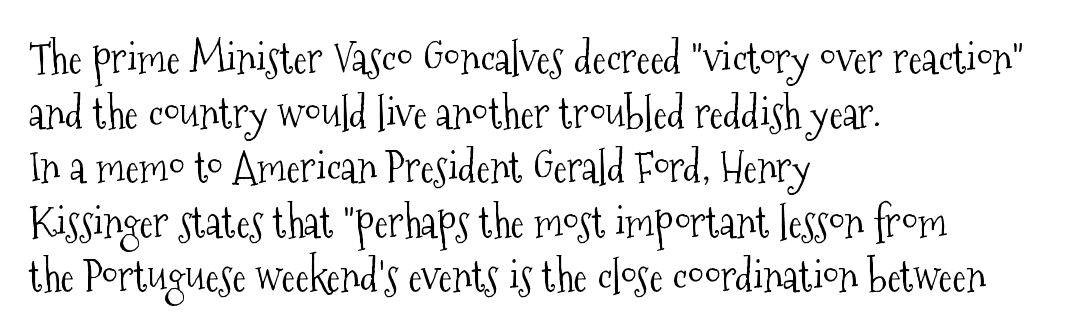
A typesetter would call this zero additional tracking. The typeface chosen for these lines features serifs. Weight: not bold — regular or lighter. The space beneath each line is pristine and unruled. Every character sits straight up, as roman type does.
